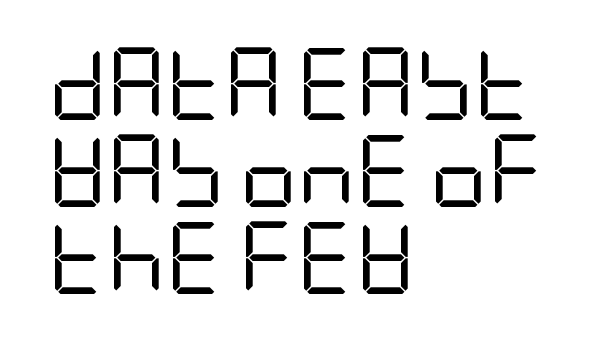
The image shows 72 px regular-weight, condensed sans-serif type, upright; set left-aligned, line spacing 1.21x, normal letter spacing, not underlined; low stroke contrast and a large x-height.
